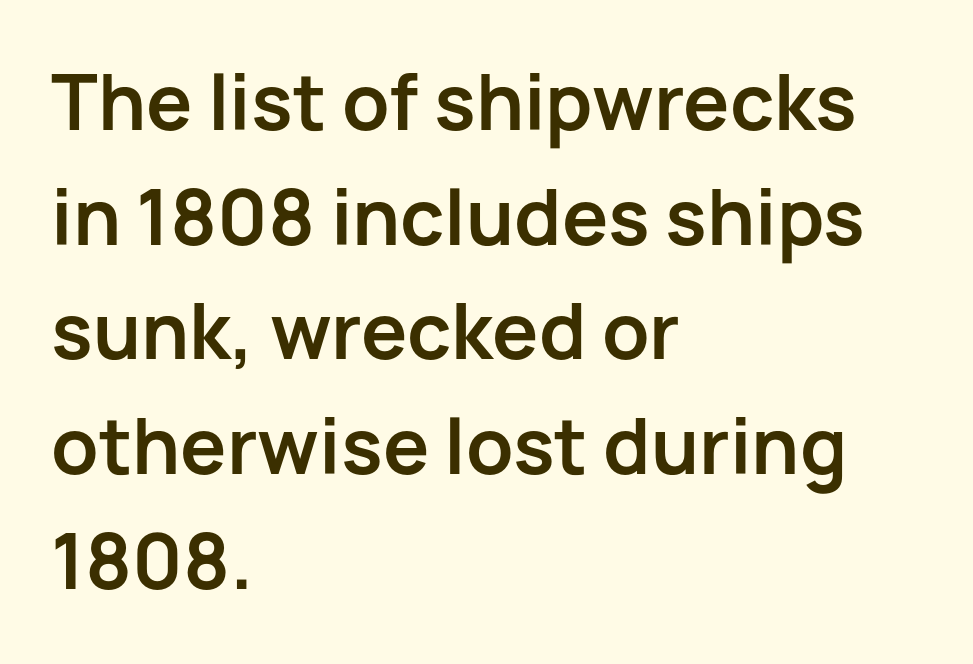
Q: Is the text bold? A: Yes.
Q: Is the text italic (slanted)? A: No, it is upright.
Q: Is the typeface a serif or a sans-serif typeface? A: Sans-serif.
Q: Is the text underlined? A: No.
Q: How is the paragraph aligned? A: Left-aligned.
Q: Is the spacing between letters normal or unusually wide? A: Normal.
Q: Is the spacing between lines tight, normal or loose? A: Normal.
Q: Width (condensed, normal, or wide)? A: Normal.
Q: Stroke contrast? A: Low.
Q: x-height? A: Medium.
Q: Monospaced? A: No.
